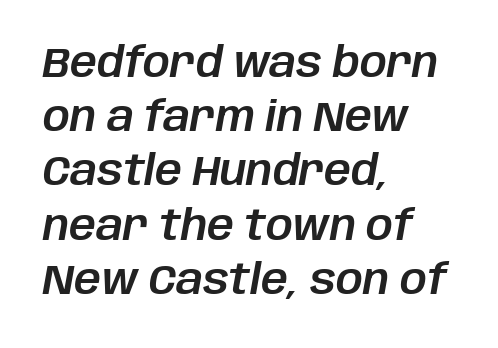
Q: Is the text italic (slanted)? A: Yes, it leans right by about 10 degrees.
Q: Is the text underlined? A: No.
Q: How is the paragraph aligned? A: Left-aligned.
Q: Is the spacing between letters normal or unusually wide? A: Normal.
Q: Is the spacing between lines tight, normal or loose? A: Normal.
Q: Width (condensed, normal, or wide)? A: Normal.
Q: Stroke contrast? A: Low.
Q: x-height? A: Large.
Q: Monospaced? A: No.
